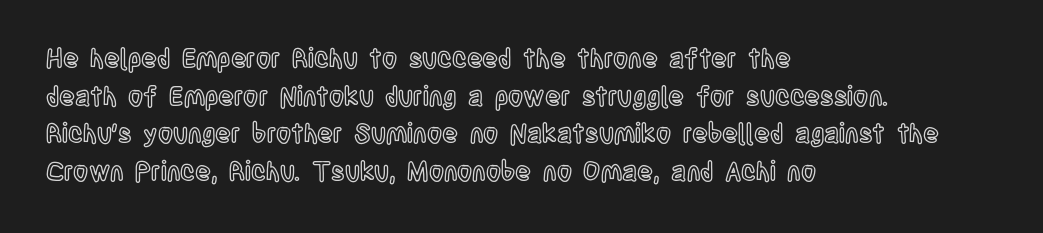
The image shows 26 px text type, upright; set left-aligned, normal line spacing (1.45x), normal letter spacing, not underlined.
